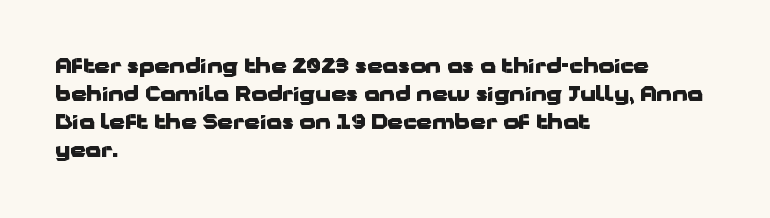
The image shows 20 px bold type, upright; set left-aligned, normal line spacing (1.4x), normal letter spacing, not underlined.
